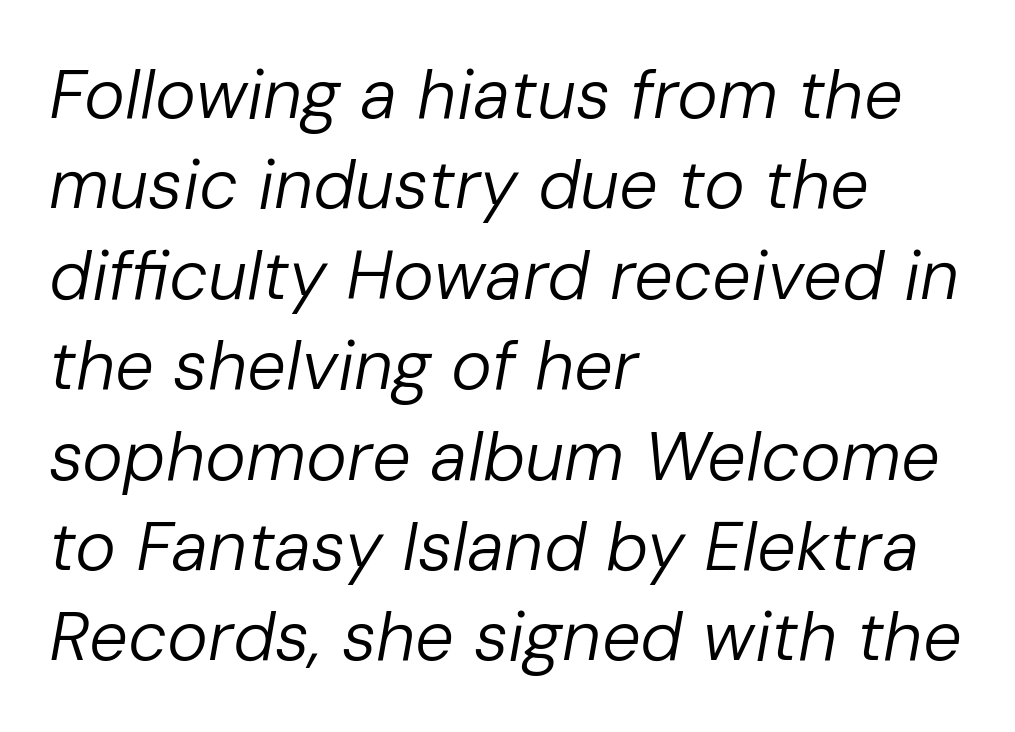
The image shows 69 px regular-weight type, italic (leaning right); set left-aligned, normal line spacing (1.31x), normal letter spacing, not underlined; low stroke contrast and a medium x-height.
